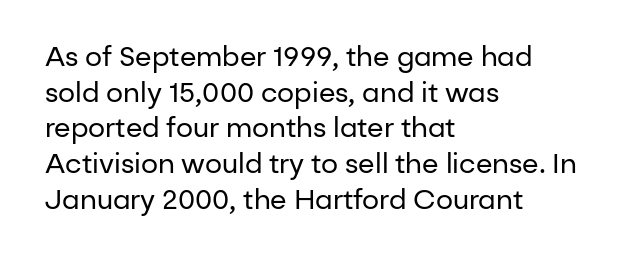
Q: Is the text bold? A: No.
Q: Is the text italic (slanted)? A: No, it is upright.
Q: Is the text underlined? A: No.
Q: How is the paragraph aligned? A: Left-aligned.
Q: Is the spacing between letters normal or unusually wide? A: Normal.
Q: Is the spacing between lines tight, normal or loose? A: Normal.
